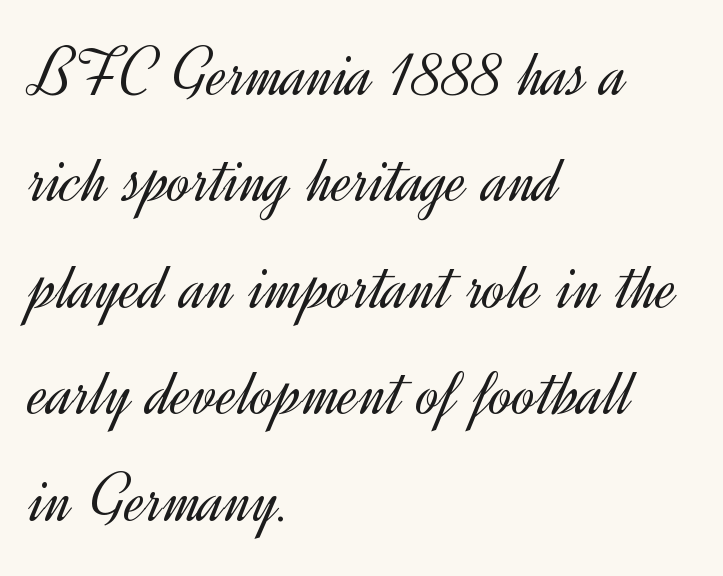
Q: Is the text bold? A: No.
Q: Is the text italic (slanted)? A: Yes.
Q: Is the typeface a serif or a sans-serif typeface? A: Sans-serif.
Q: Is the text underlined? A: No.
Q: How is the paragraph aligned? A: Left-aligned.
Q: Is the spacing between letters normal or unusually wide? A: Normal.
Q: Is the spacing between lines tight, normal or loose? A: Normal.
Q: Width (condensed, normal, or wide)? A: Normal.
Q: x-height? A: Small.
Q: Monospaced? A: No.
